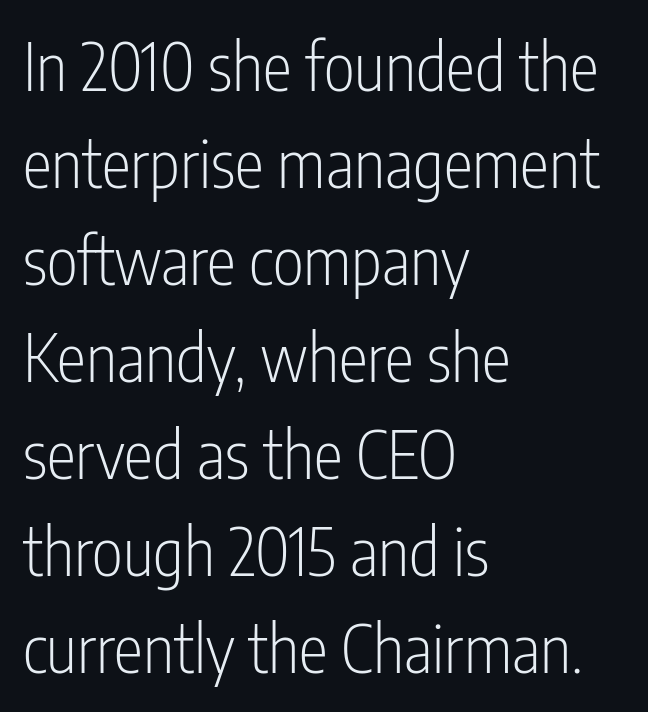
{"serif": "no", "italic": "no", "bold": "no", "weight": "light", "width": "condensed", "stroke_contrast": "low", "x_height": "medium", "monospaced": "no", "underline": "no", "align": "left", "line_spacing": "normal", "line_spacing_ratio": 1.47, "letter_spacing": "normal", "letter_spacing_em": 0.0, "glyph_px": 66}
